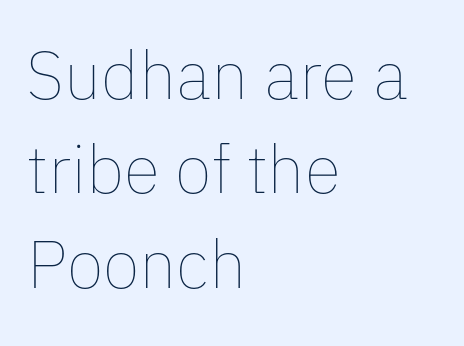
{"italic": "no", "bold": "no", "weight": "thin", "width": "normal", "stroke_contrast": "low", "x_height": "medium", "monospaced": "no", "underline": "no", "align": "left", "line_spacing": "normal", "line_spacing_ratio": 1.41, "letter_spacing": "normal", "letter_spacing_em": 0.0, "glyph_px": 67}
